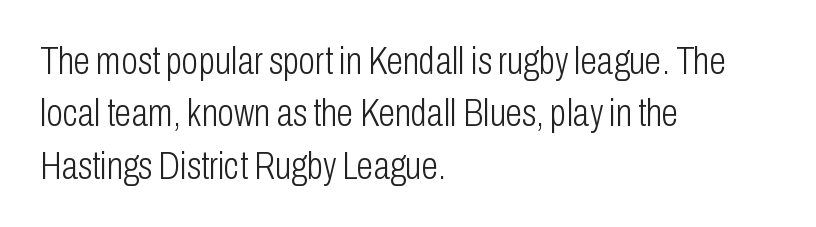
The passage shown has conventional tracking throughout. If you measured baseline to baseline, you'd find a middling distance. On a weight scale, this lands at 450 or below. A bare baseline throughout the passage. Character widths vary here, with narrow letters taking less room than wide ones.
